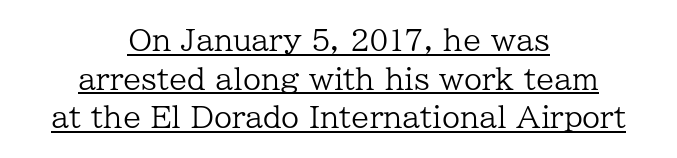
The image shows 29 px regular-weight serif type, upright; set centered, normal line spacing (1.33x), normal letter spacing, underlined; low stroke contrast and a medium x-height.
